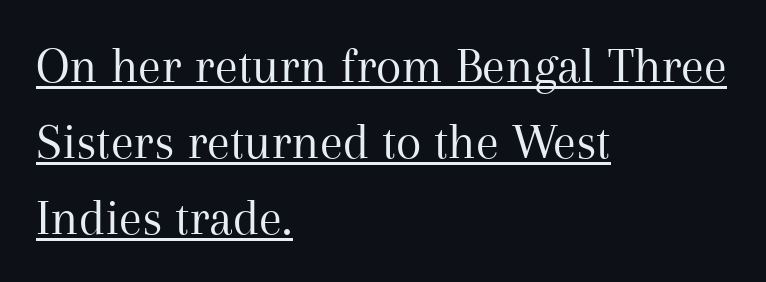
Q: Is the text bold? A: No.
Q: Is the text italic (slanted)? A: No, it is upright.
Q: Is the typeface a serif or a sans-serif typeface? A: Serif.
Q: Is the text underlined? A: Yes.
Q: How is the paragraph aligned? A: Left-aligned.
Q: Is the spacing between letters normal or unusually wide? A: Normal.
Q: Is the spacing between lines tight, normal or loose? A: Normal.
Q: Width (condensed, normal, or wide)? A: Normal.
Q: Stroke contrast? A: Medium.
Q: x-height? A: Medium.
Q: Monospaced? A: No.
